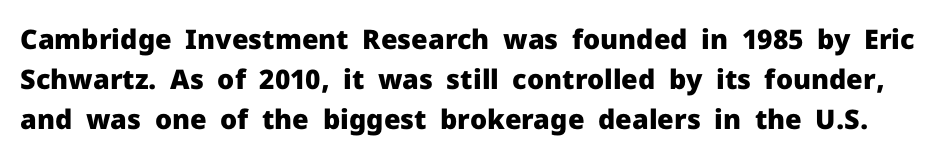
The space beneath each line is pristine and unruled. How are the letters spaced? Ordinarily, with no added tracking. Line spacing here is normal. The typesetting leans heavy: a genuine bold. Notice how the stems are strictly vertical — no italics here.
